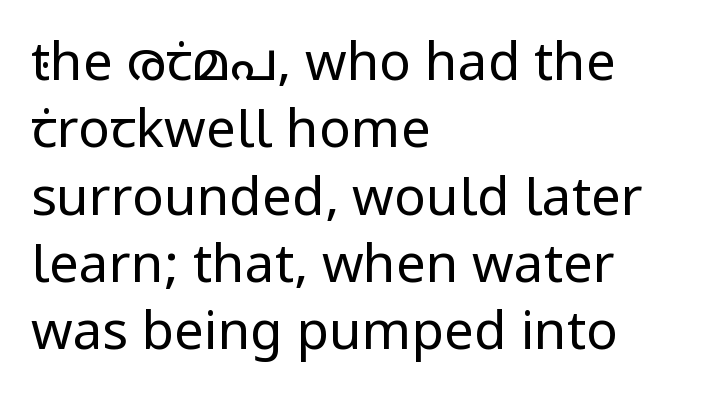
Q: Is the text bold? A: No.
Q: Is the text italic (slanted)? A: No, it is upright.
Q: Is the typeface a serif or a sans-serif typeface? A: Sans-serif.
Q: Is the text underlined? A: No.
Q: How is the paragraph aligned? A: Left-aligned.
Q: Is the spacing between letters normal or unusually wide? A: Normal.
Q: Is the spacing between lines tight, normal or loose? A: Normal.
Q: Width (condensed, normal, or wide)? A: Normal.
Q: Stroke contrast? A: Low.
Q: x-height? A: Medium.
Q: Monospaced? A: No.
